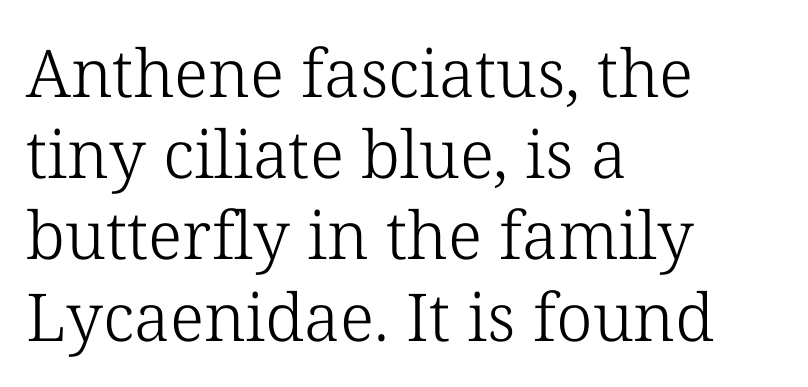
{"serif": "yes", "italic": "no", "bold": "no", "weight": "light", "width": "normal", "stroke_contrast": "low", "x_height": "medium", "monospaced": "no", "underline": "no", "align": "left", "line_spacing_ratio": 1.23, "letter_spacing": "normal", "letter_spacing_em": 0.0, "glyph_px": 66}
